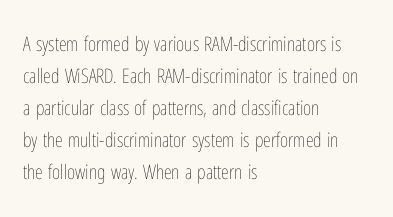
{"italic": "no", "bold": "no", "underline": "no", "align": "left", "line_spacing": "normal", "line_spacing_ratio": 1.6, "letter_spacing": "normal", "letter_spacing_em": 0.0, "glyph_px": 20}
